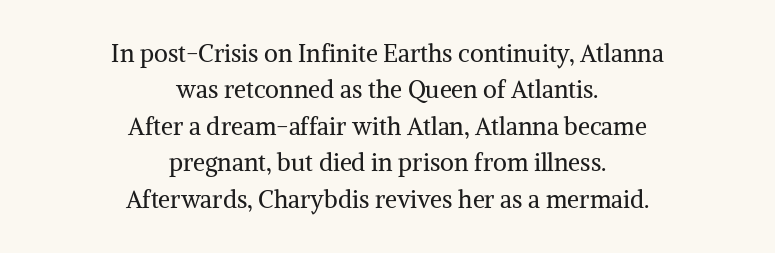
The image shows 24 px text type, upright; set centered, normal line spacing (1.52x), normal letter spacing, not underlined.
